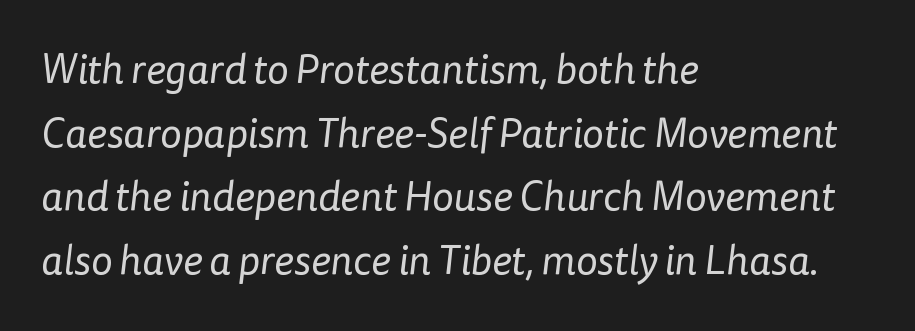
Q: Is the text bold? A: No.
Q: Is the typeface a serif or a sans-serif typeface? A: Sans-serif.
Q: Is the text underlined? A: No.
Q: How is the paragraph aligned? A: Left-aligned.
Q: Is the spacing between letters normal or unusually wide? A: Normal.
Q: Is the spacing between lines tight, normal or loose? A: Normal.
Q: Width (condensed, normal, or wide)? A: Normal.
Q: Stroke contrast? A: Low.
Q: x-height? A: Medium.
Q: Monospaced? A: No.
